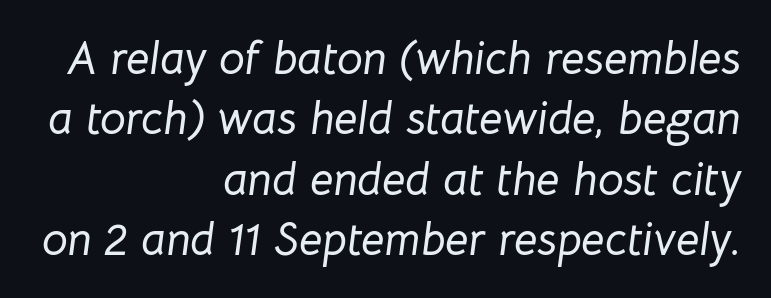
The image shows 46 px text type, italic (leaning right); set right-aligned, normal line spacing (1.31x), normal letter spacing, not underlined; low stroke contrast and a medium x-height.
